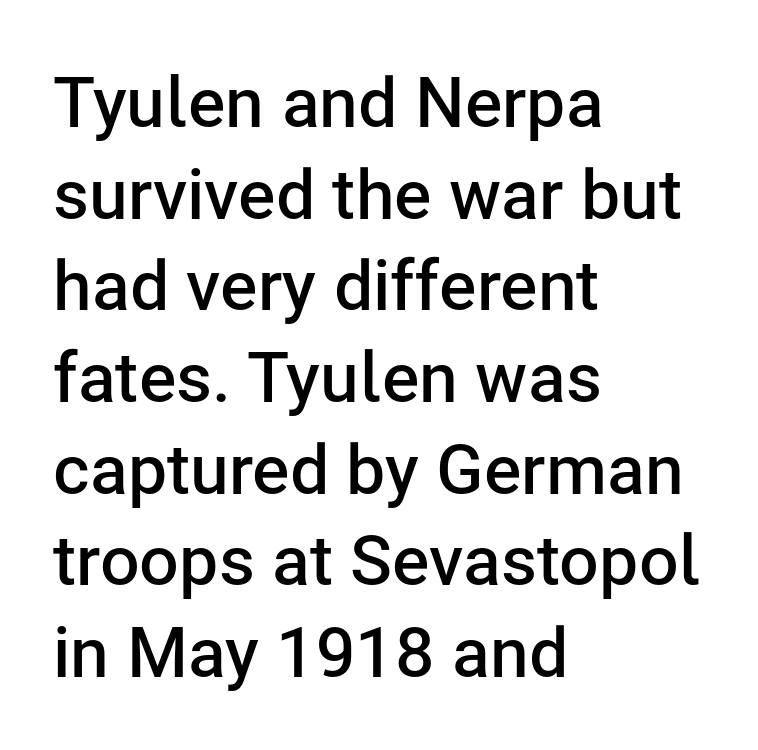
{"serif": "no", "italic": "no", "bold": "semi", "weight": "semibold", "width": "normal", "stroke_contrast": "low", "x_height": "medium", "monospaced": "no", "underline": "no", "align": "left", "line_spacing": "normal", "line_spacing_ratio": 1.31, "letter_spacing": "normal", "letter_spacing_em": 0.0, "glyph_px": 70}
